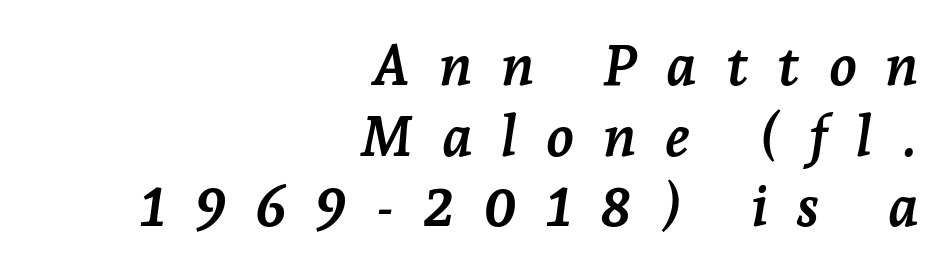
{"serif": "yes", "italic": "yes", "lean": "right", "slant_degrees": 7, "bold": "yes", "weight": "semibold", "width": "normal", "stroke_contrast": "low", "x_height": "medium", "monospaced": "no", "underline": "no", "align": "right", "line_spacing_ratio": 1.24, "letter_spacing": "wide", "letter_spacing_em": 0.5, "glyph_px": 57}
